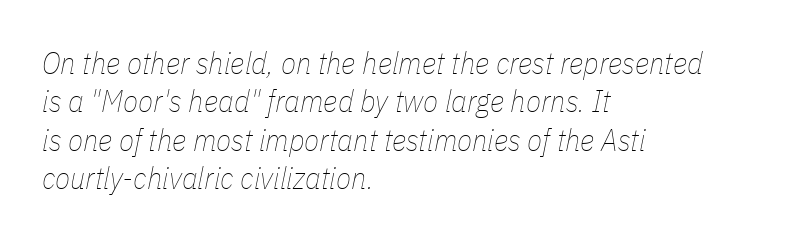
{"italic": "yes", "lean": "right", "slant_degrees": 11, "bold": "no", "weight": "thin", "width": "condensed", "stroke_contrast": "low", "x_height": "medium", "monospaced": "no", "underline": "no", "align": "left", "line_spacing_ratio": 1.24, "letter_spacing": "normal", "letter_spacing_em": 0.0, "glyph_px": 31}
